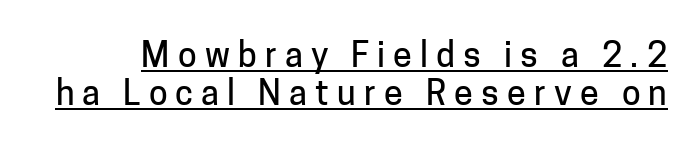
The image shows 34 px sans-serif type, upright; set tight line spacing (1.11x), unusually wide letter spacing (+0.24 em), underlined; low stroke contrast and a medium x-height.
